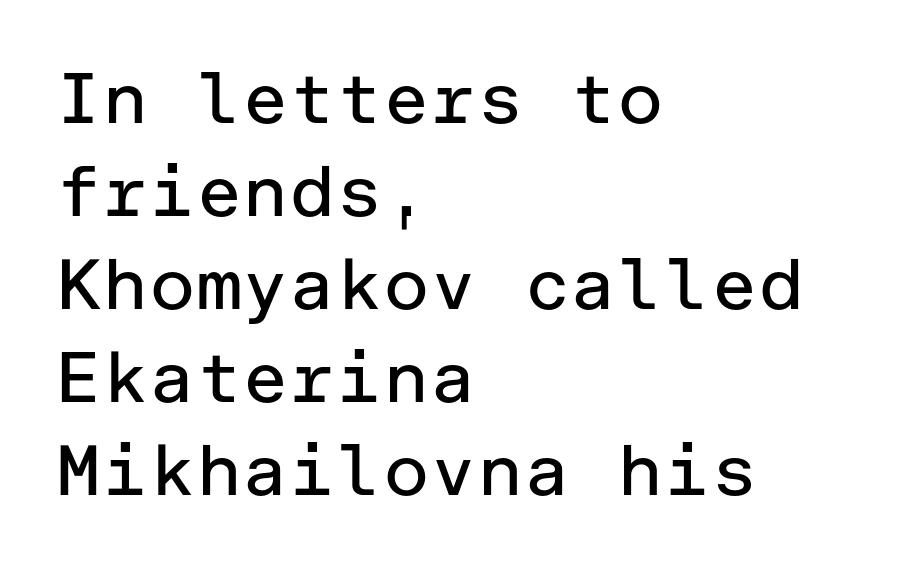
Q: Is the text bold? A: No.
Q: Is the text italic (slanted)? A: No, it is upright.
Q: Is the typeface a serif or a sans-serif typeface? A: Sans-serif.
Q: Is the text underlined? A: No.
Q: How is the paragraph aligned? A: Left-aligned.
Q: Is the spacing between letters normal or unusually wide? A: Normal.
Q: Is the spacing between lines tight, normal or loose? A: Normal.
Q: Width (condensed, normal, or wide)? A: Normal.
Q: Stroke contrast? A: Low.
Q: x-height? A: Medium.
